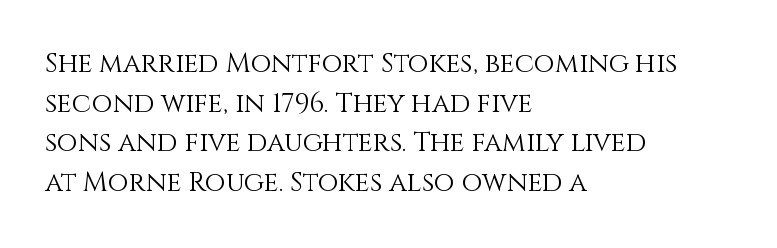
Notice how descenders clear the ascenders below comfortably — that's standard leading. Inter-character spacing is left at the font's built-in metrics. Bare-footed words on every line. The strokes are not fattened; the text isn't bold. A student would call this left alignment; a typographer would say flush left, rag right.
